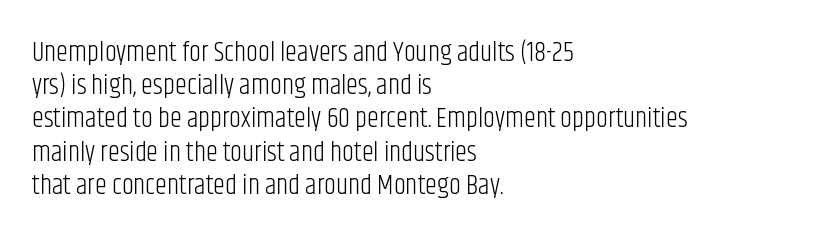
The zone under the glyphs is completely vacant. The passage is arranged the way most books set body copy — flush left. The type sits square on the baseline with zero lean. Weight: in the light-to-regular range. In terms of letterspacing, this is plain default setting.
